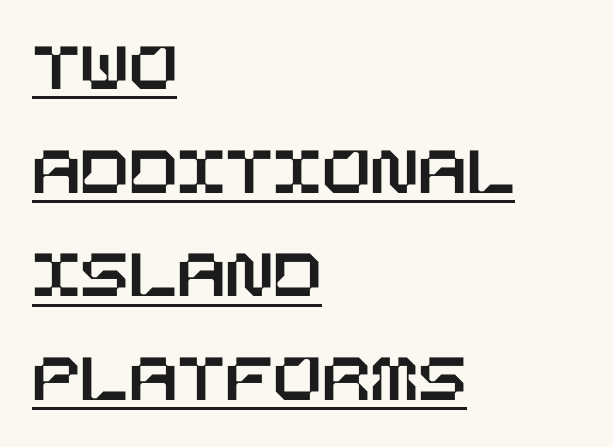
Q: Is the text italic (slanted)? A: No, it is upright.
Q: Is the text underlined? A: Yes.
Q: How is the paragraph aligned? A: Left-aligned.
Q: Is the spacing between letters normal or unusually wide? A: Normal.
Q: Is the spacing between lines tight, normal or loose? A: Normal.
Q: Width (condensed, normal, or wide)? A: Normal.
Q: Stroke contrast? A: Low.
Q: x-height? A: Large.
